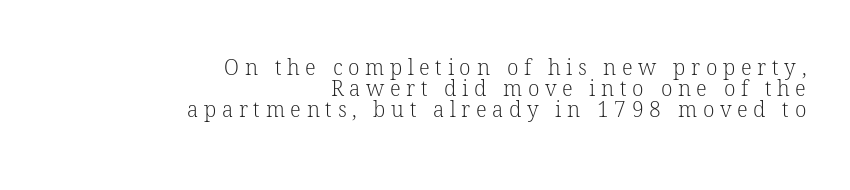
Q: Is the text bold? A: No.
Q: Is the text italic (slanted)? A: No, it is upright.
Q: Is the text underlined? A: No.
Q: How is the paragraph aligned? A: Right-aligned.
Q: Is the spacing between letters normal or unusually wide? A: Unusually wide.
Q: Is the spacing between lines tight, normal or loose? A: Tight.
